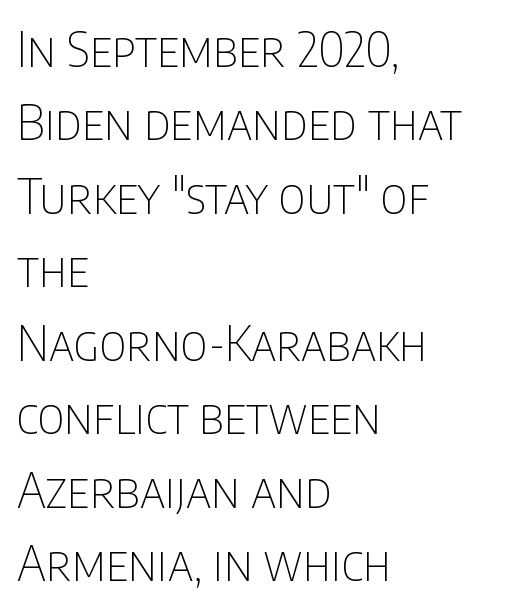
{"serif": "no", "italic": "no", "bold": "no", "weight": "thin", "width": "condensed", "stroke_contrast": "low", "x_height": "large", "monospaced": "no", "underline": "no", "align": "left", "line_spacing": "normal", "line_spacing_ratio": 1.53, "letter_spacing": "normal", "letter_spacing_em": 0.0, "glyph_px": 48}
